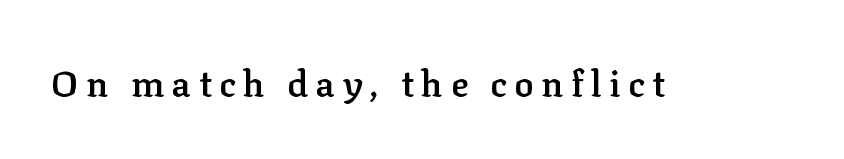
{"serif": "yes", "italic": "no", "bold": "semi", "weight": "semibold", "width": "normal", "stroke_contrast": "low", "x_height": "medium", "monospaced": "no", "underline": "no", "letter_spacing": "wide", "letter_spacing_em": 0.21, "glyph_px": 36}
